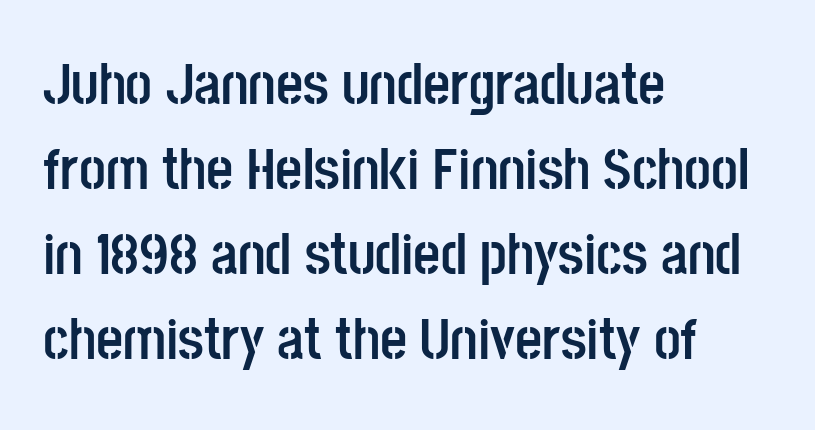
Q: Is the text bold? A: Yes.
Q: Is the text italic (slanted)? A: No, it is upright.
Q: Is the typeface a serif or a sans-serif typeface? A: Sans-serif.
Q: Is the text underlined? A: No.
Q: How is the paragraph aligned? A: Left-aligned.
Q: Is the spacing between letters normal or unusually wide? A: Normal.
Q: Is the spacing between lines tight, normal or loose? A: Normal.
Q: Width (condensed, normal, or wide)? A: Condensed.
Q: Stroke contrast? A: Low.
Q: x-height? A: Large.
Q: Monospaced? A: No.
